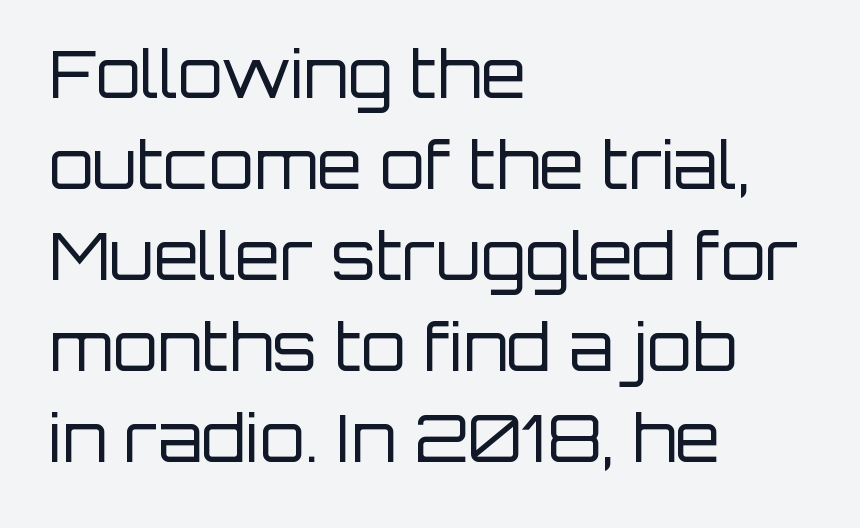
The image shows 65 px regular-weight sans-serif type, upright; set left-aligned, normal line spacing (1.4x), normal letter spacing, not underlined; low stroke contrast and a large x-height.
